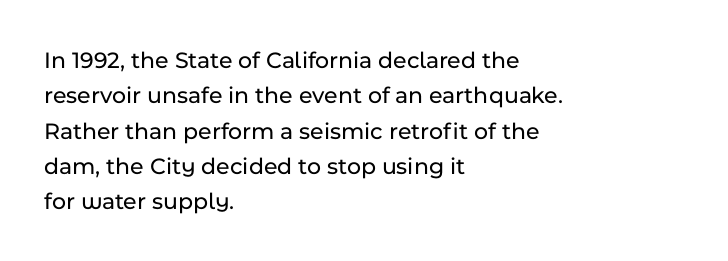
{"italic": "no", "underline": "no", "align": "left", "line_spacing": "normal", "line_spacing_ratio": 1.47, "letter_spacing": "normal", "letter_spacing_em": 0.0, "glyph_px": 24}
